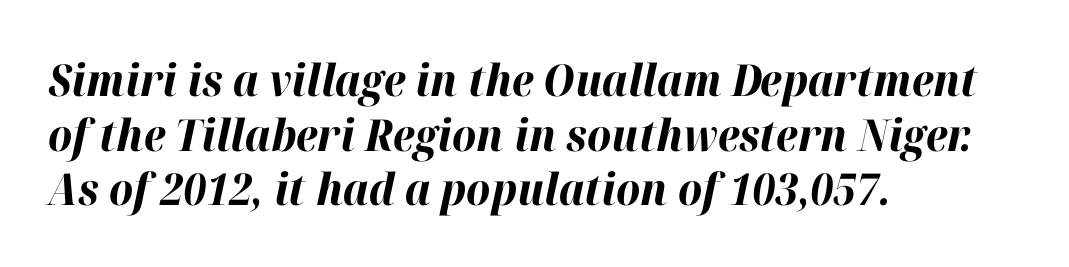
{"italic": "yes", "lean": "right", "slant_degrees": 12, "bold": "yes", "weight": "bold", "width": "normal", "stroke_contrast": "high", "x_height": "medium", "monospaced": "no", "underline": "no", "align": "left", "line_spacing_ratio": 1.24, "letter_spacing": "normal", "letter_spacing_em": 0.0, "glyph_px": 44}
